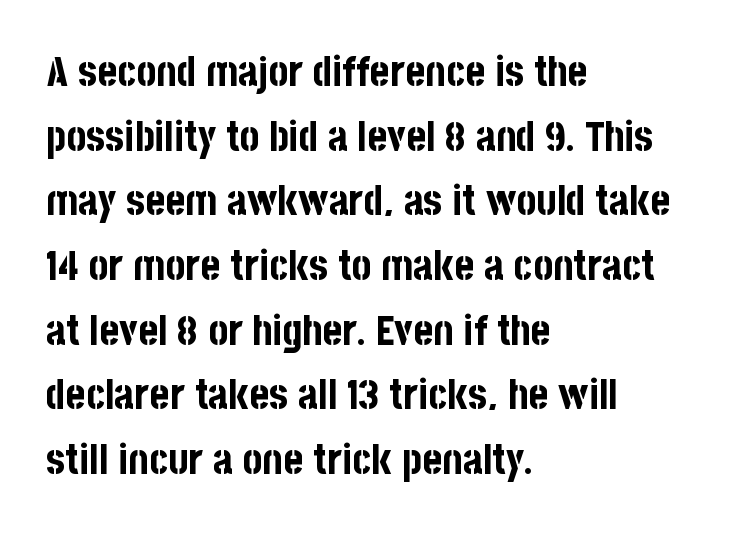
The image shows 42 px bold, condensed sans-serif type, upright; set left-aligned, normal line spacing (1.54x), normal letter spacing, not underlined; low stroke contrast and a large x-height.
